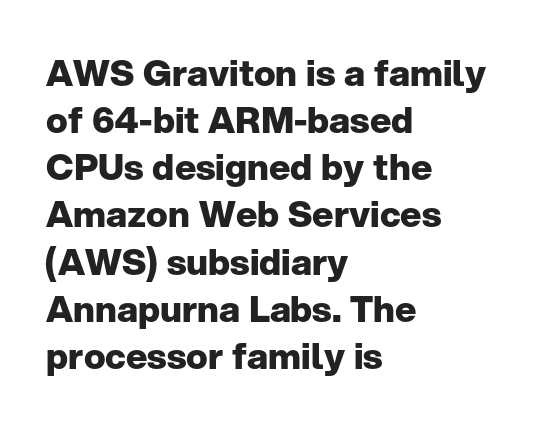
{"serif": "no", "italic": "no", "bold": "yes", "weight": "heavy", "width": "normal", "stroke_contrast": "low", "x_height": "medium", "monospaced": "no", "underline": "no", "align": "left", "line_spacing": "normal", "line_spacing_ratio": 1.31, "letter_spacing": "normal", "letter_spacing_em": 0.0, "glyph_px": 36}
